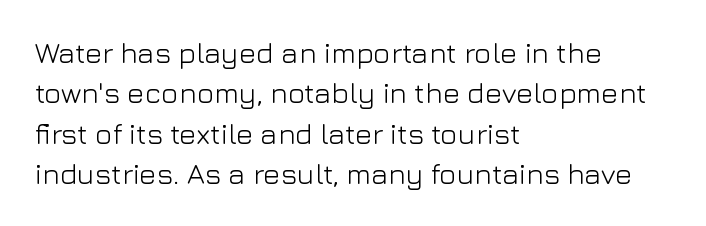
Q: Is the text bold? A: No.
Q: Is the text italic (slanted)? A: No, it is upright.
Q: Is the typeface a serif or a sans-serif typeface? A: Sans-serif.
Q: Is the text underlined? A: No.
Q: How is the paragraph aligned? A: Left-aligned.
Q: Is the spacing between letters normal or unusually wide? A: Normal.
Q: Is the spacing between lines tight, normal or loose? A: Normal.
Q: Width (condensed, normal, or wide)? A: Normal.
Q: Stroke contrast? A: Low.
Q: x-height? A: Medium.
Q: Monospaced? A: No.
